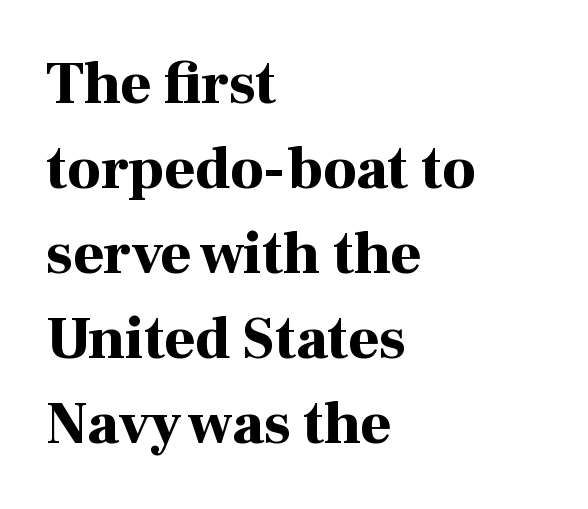
The image shows 59 px bold serif type, upright; set left-aligned, normal line spacing (1.44x), normal letter spacing, not underlined; high stroke contrast and a medium x-height.
